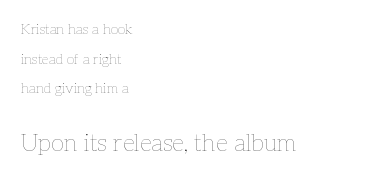
{"italic": "no", "bold": "no", "underline": "no", "align": "left", "line_spacing": "loose", "line_spacing_ratio": 2.11, "letter_spacing": "normal", "letter_spacing_em": 0.0, "larger_block": "second", "size_ratio": 1.71, "glyph_px": 24}
